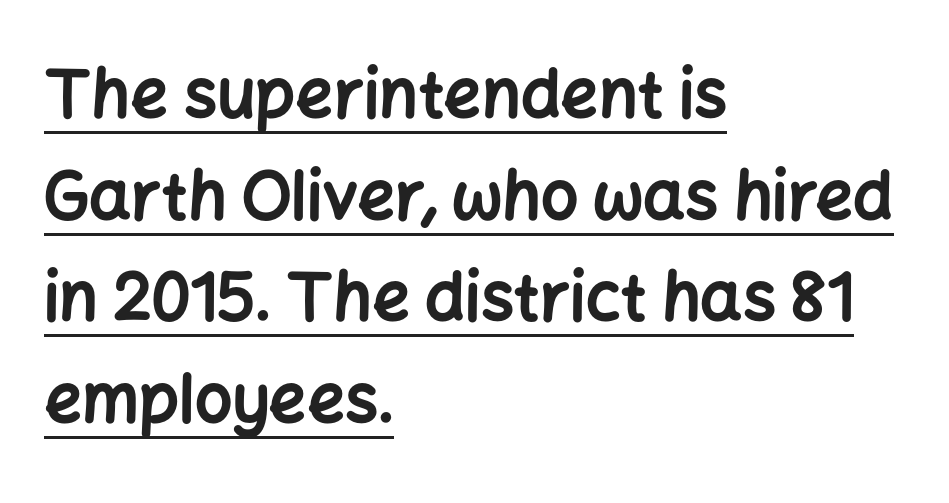
{"serif": "no", "italic": "no", "bold": "yes", "weight": "bold", "width": "normal", "stroke_contrast": "low", "x_height": "medium", "monospaced": "no", "underline": "yes", "align": "left", "line_spacing": "normal", "line_spacing_ratio": 1.54, "letter_spacing": "normal", "letter_spacing_em": 0.0, "glyph_px": 66}
